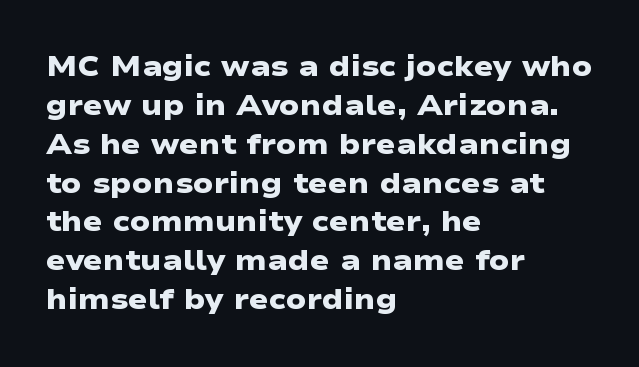
{"serif": "no", "bold": "yes", "weight": "heavy", "width": "wide", "stroke_contrast": "low", "x_height": "medium", "monospaced": "no", "underline": "no", "align": "left", "line_spacing": "normal", "line_spacing_ratio": 1.34, "letter_spacing": "normal", "letter_spacing_em": 0.0, "glyph_px": 29}
